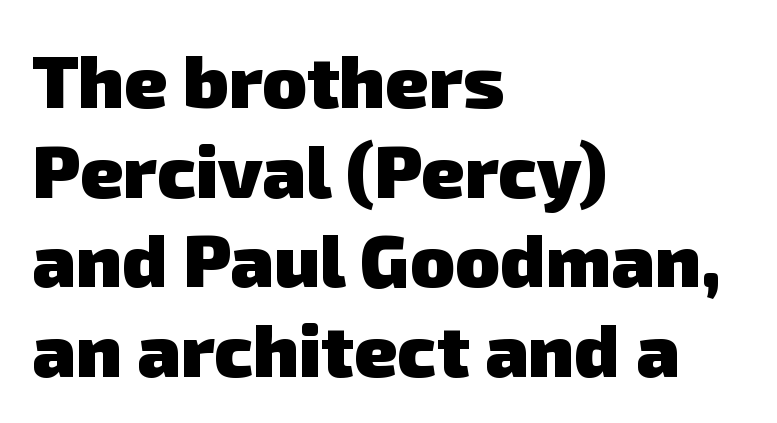
{"serif": "no", "bold": "yes", "weight": "heavy", "width": "normal", "stroke_contrast": "low", "x_height": "medium", "monospaced": "no", "underline": "no", "align": "left", "line_spacing_ratio": 1.21, "letter_spacing": "normal", "letter_spacing_em": 0.0, "glyph_px": 74}
